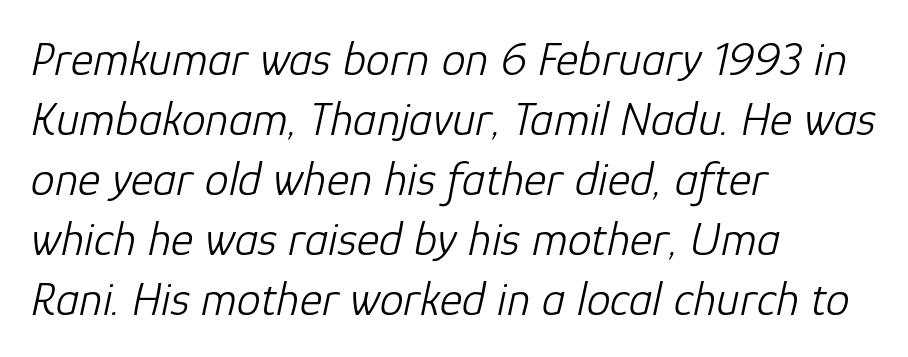
{"italic": "yes", "lean": "right", "slant_degrees": 12, "bold": "no", "weight": "light", "width": "normal", "stroke_contrast": "low", "x_height": "medium", "monospaced": "no", "underline": "no", "align": "left", "line_spacing": "normal", "line_spacing_ratio": 1.25, "letter_spacing": "normal", "letter_spacing_em": 0.0, "glyph_px": 48}
